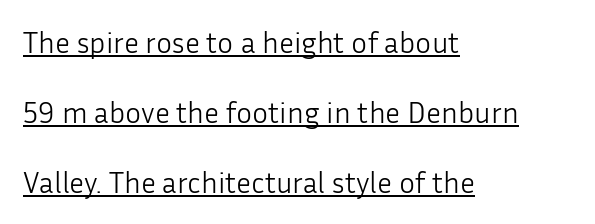
{"serif": "no", "italic": "no", "bold": "no", "weight": "light", "width": "normal", "stroke_contrast": "low", "x_height": "medium", "monospaced": "no", "underline": "yes", "align": "left", "line_spacing": "loose", "line_spacing_ratio": 2.34, "letter_spacing": "normal", "letter_spacing_em": 0.0, "glyph_px": 30}
